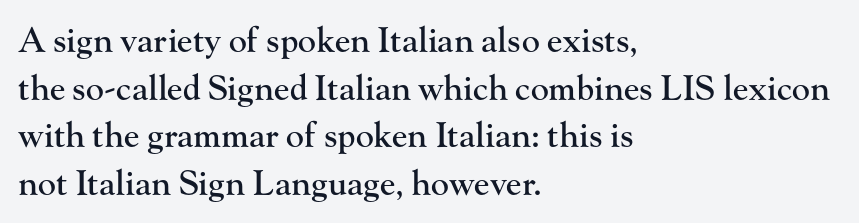
Q: Is the text italic (slanted)? A: No, it is upright.
Q: Is the typeface a serif or a sans-serif typeface? A: Serif.
Q: Is the text underlined? A: No.
Q: How is the paragraph aligned? A: Left-aligned.
Q: Is the spacing between letters normal or unusually wide? A: Normal.
Q: Is the spacing between lines tight, normal or loose? A: Normal.
Q: Width (condensed, normal, or wide)? A: Normal.
Q: Stroke contrast? A: High.
Q: x-height? A: Small.
Q: Monospaced? A: No.
